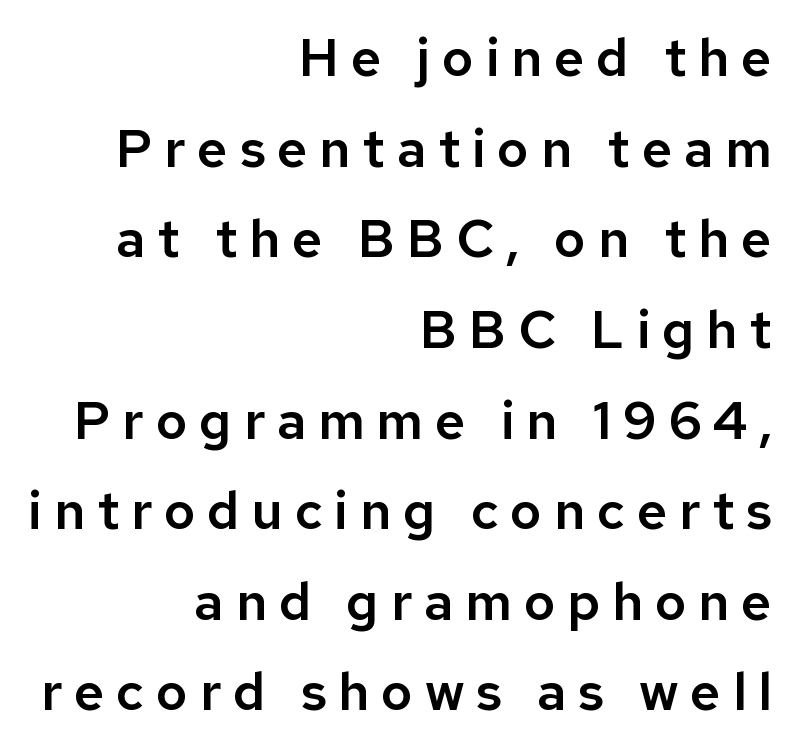
The face used here is proportionally spaced, like ordinary book or web type. The axis of the letterforms is exactly vertical. Font category for this specimen: sans-serif. Visually the block forms a straight wall on the right and a jagged coastline on the left.
